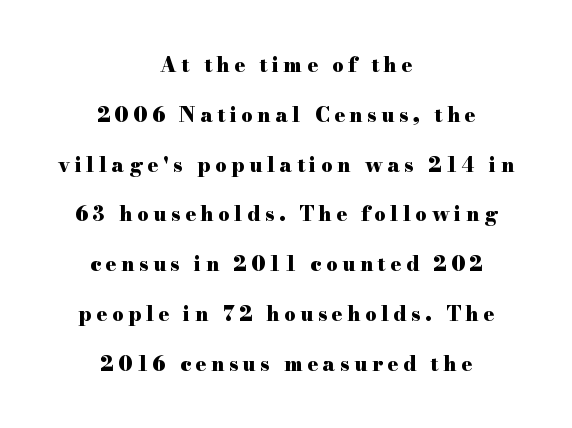
Q: Is the text bold? A: Yes.
Q: Is the text italic (slanted)? A: No, it is upright.
Q: Is the text underlined? A: No.
Q: How is the paragraph aligned? A: Centered.
Q: Is the spacing between letters normal or unusually wide? A: Unusually wide.
Q: Is the spacing between lines tight, normal or loose? A: Loose.
